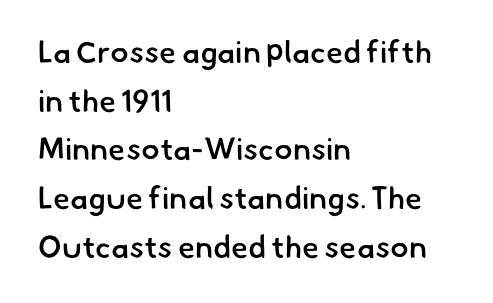
Q: Is the text bold? A: Semi-bold.
Q: Is the typeface a serif or a sans-serif typeface? A: Sans-serif.
Q: Is the text underlined? A: No.
Q: How is the paragraph aligned? A: Left-aligned.
Q: Is the spacing between letters normal or unusually wide? A: Normal.
Q: Is the spacing between lines tight, normal or loose? A: Normal.
Q: Width (condensed, normal, or wide)? A: Normal.
Q: Stroke contrast? A: Low.
Q: x-height? A: Small.
Q: Monospaced? A: No.
